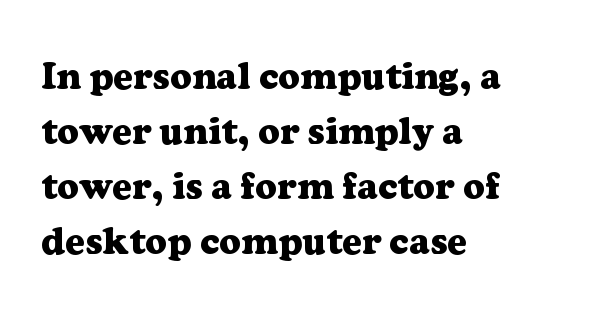
Q: Is the text bold? A: Yes.
Q: Is the text italic (slanted)? A: No, it is upright.
Q: Is the typeface a serif or a sans-serif typeface? A: Serif.
Q: Is the text underlined? A: No.
Q: How is the paragraph aligned? A: Left-aligned.
Q: Is the spacing between letters normal or unusually wide? A: Normal.
Q: Is the spacing between lines tight, normal or loose? A: Normal.
Q: Width (condensed, normal, or wide)? A: Normal.
Q: Stroke contrast? A: Low.
Q: x-height? A: Medium.
Q: Monospaced? A: No.
